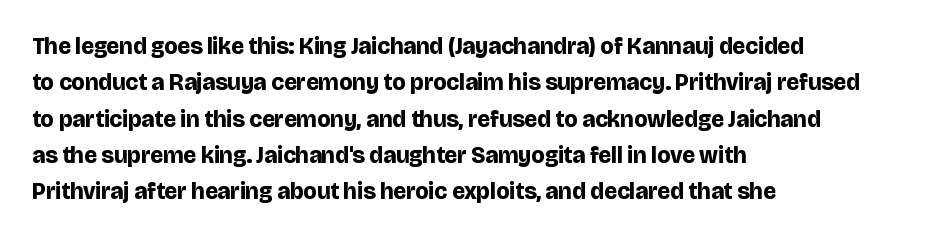
Q: Is the text bold? A: Yes.
Q: Is the text italic (slanted)? A: No, it is upright.
Q: Is the text underlined? A: No.
Q: How is the paragraph aligned? A: Left-aligned.
Q: Is the spacing between letters normal or unusually wide? A: Normal.
Q: Is the spacing between lines tight, normal or loose? A: Normal.
